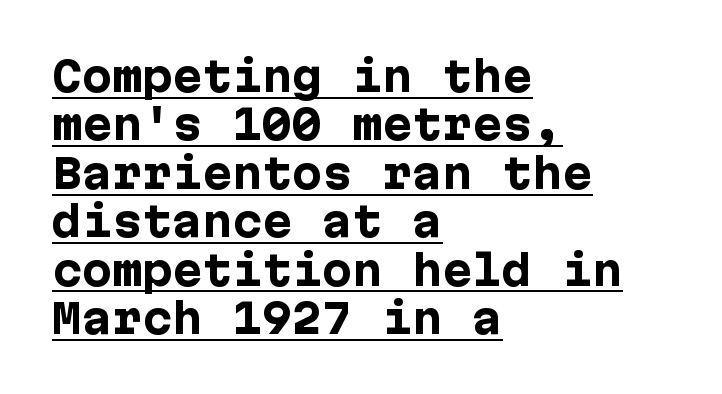
Q: Is the text bold? A: Yes.
Q: Is the text italic (slanted)? A: No, it is upright.
Q: Is the typeface a serif or a sans-serif typeface? A: Sans-serif.
Q: Is the text underlined? A: Yes.
Q: How is the paragraph aligned? A: Left-aligned.
Q: Is the spacing between letters normal or unusually wide? A: Normal.
Q: Width (condensed, normal, or wide)? A: Normal.
Q: Stroke contrast? A: Low.
Q: x-height? A: Medium.
